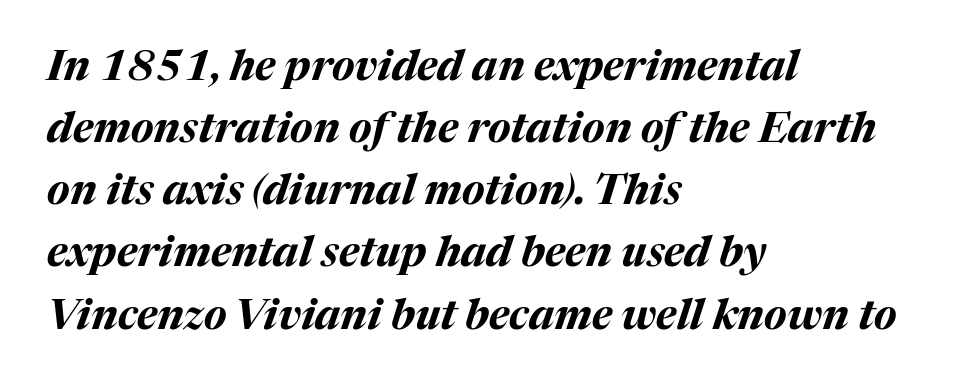
The image shows 42 px bold type, italic (leaning right); set left-aligned, normal line spacing (1.48x), normal letter spacing, not underlined; medium stroke contrast and a medium x-height.
